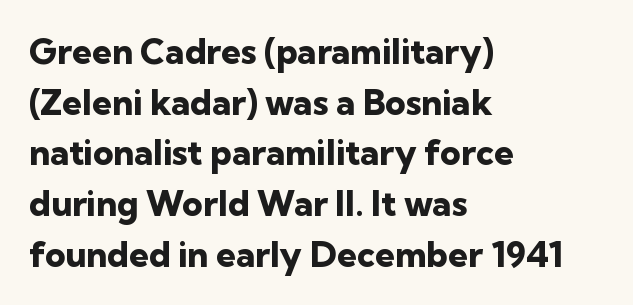
{"serif": "no", "italic": "no", "bold": "yes", "weight": "heavy", "width": "normal", "stroke_contrast": "low", "x_height": "medium", "monospaced": "no", "underline": "no", "align": "left", "line_spacing": "normal", "line_spacing_ratio": 1.45, "letter_spacing": "normal", "letter_spacing_em": 0.0, "glyph_px": 35}
